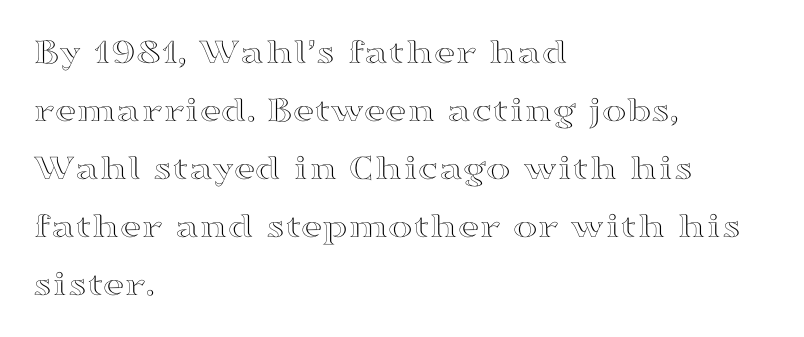
Q: Is the text italic (slanted)? A: No, it is upright.
Q: Is the text underlined? A: No.
Q: How is the paragraph aligned? A: Left-aligned.
Q: Is the spacing between letters normal or unusually wide? A: Normal.
Q: Is the spacing between lines tight, normal or loose? A: Normal.
Q: Width (condensed, normal, or wide)? A: Wide.
Q: x-height? A: Medium.
Q: Monospaced? A: No.
